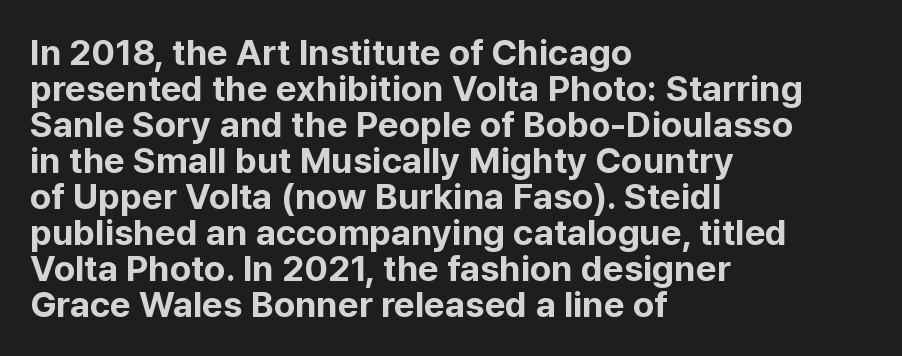
{"serif": "no", "italic": "no", "bold": "yes", "weight": "bold", "width": "normal", "stroke_contrast": "low", "x_height": "medium", "monospaced": "no", "underline": "no", "align": "left", "line_spacing": "tight", "line_spacing_ratio": 1.0, "letter_spacing": "normal", "letter_spacing_em": 0.0, "glyph_px": 36}
